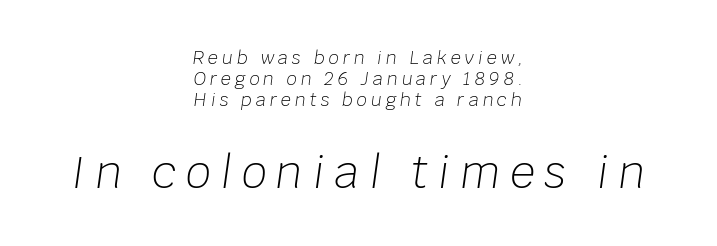
{"italic": "yes", "lean": "right", "slant_degrees": 8, "bold": "no", "weight": "light", "width": "normal", "stroke_contrast": "low", "x_height": "large", "monospaced": "no", "underline": "no", "align": "center", "line_spacing_ratio": 1.16, "letter_spacing": "wide", "letter_spacing_em": 0.22, "larger_block": "second", "size_ratio": 2.44, "glyph_px": 44}
